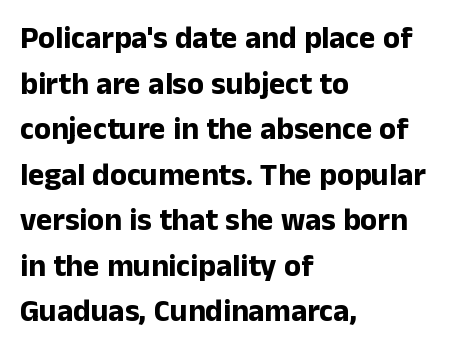
The font family rendered here belongs to the sans-serif group. The tracking reads as untouched default to a designer's eye. The specimen reads as upright at a glance. A normal amount of white space separates one row of letters from the next. The baseline area is clear. The lines are quadded left.
